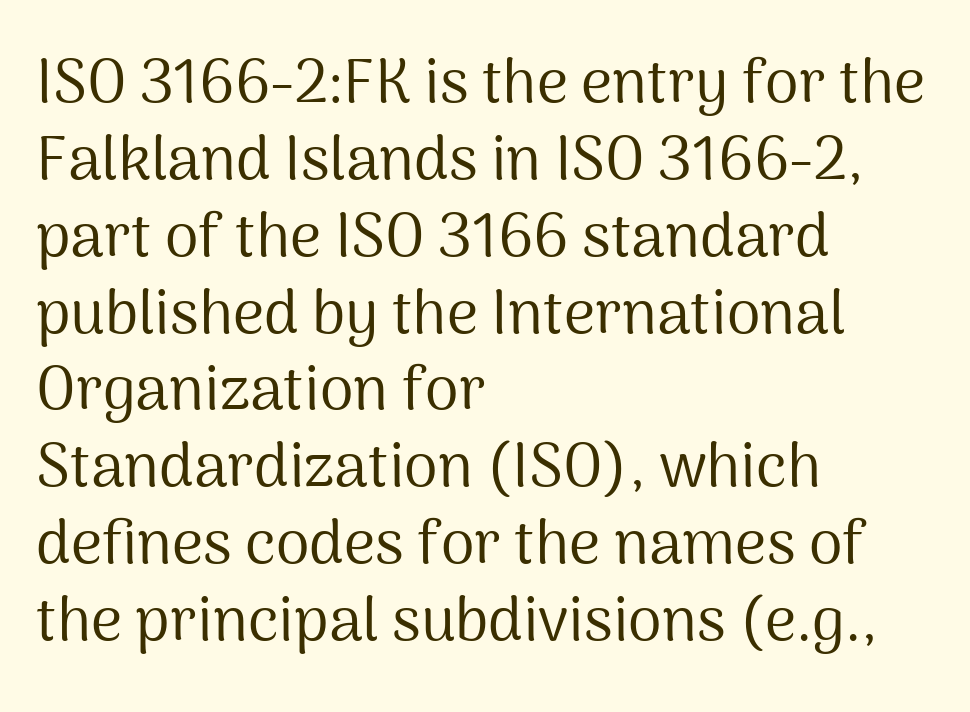
The image shows 61 px regular-weight sans-serif type, upright; set left-aligned, normal line spacing (1.26x), normal letter spacing, not underlined; medium stroke contrast and a medium x-height.
